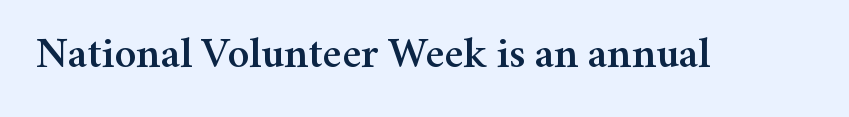
{"serif": "yes", "italic": "no", "width": "normal", "stroke_contrast": "medium", "x_height": "medium", "monospaced": "no", "underline": "no", "letter_spacing": "normal", "letter_spacing_em": 0.0, "glyph_px": 44}
